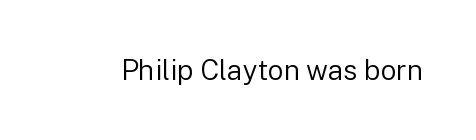
{"serif": "no", "italic": "no", "bold": "no", "weight": "regular", "width": "normal", "stroke_contrast": "low", "x_height": "medium", "monospaced": "no", "underline": "no", "letter_spacing": "normal", "letter_spacing_em": 0.0, "glyph_px": 28}
